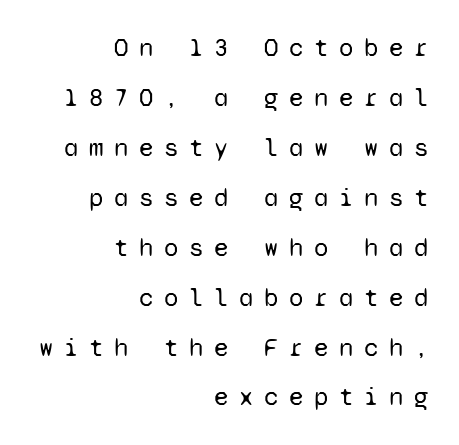
Regarding leading, the lines here are spaced well apart. The zone under the glyphs is completely vacant. The cut favours lightness, reaching ordinary text weight at its darkest. The letters stand straight up with perfectly vertical stems.
